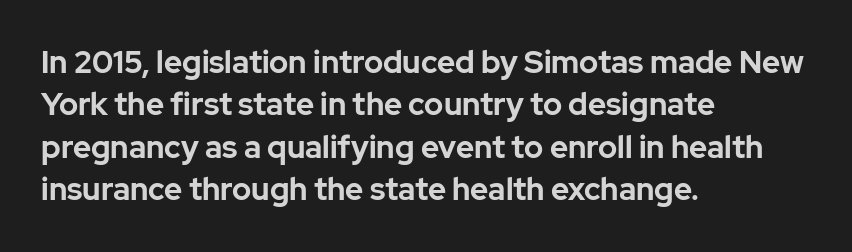
The image shows 31 px bold sans-serif type, upright; set left-aligned, normal line spacing (1.37x), normal letter spacing, not underlined; low stroke contrast and a medium x-height.
